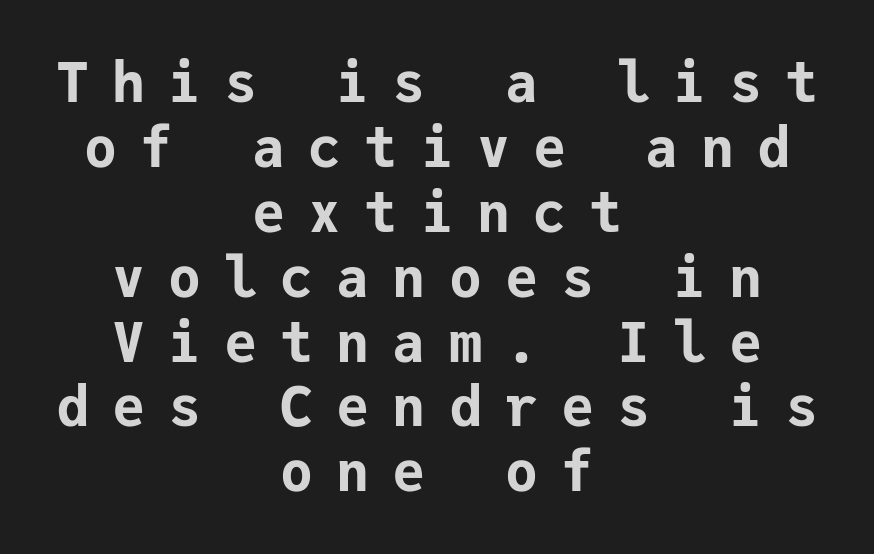
Q: Is the text bold? A: Yes.
Q: Is the text italic (slanted)? A: No, it is upright.
Q: Is the typeface a serif or a sans-serif typeface? A: Sans-serif.
Q: Is the text underlined? A: No.
Q: How is the paragraph aligned? A: Centered.
Q: Is the spacing between letters normal or unusually wide? A: Unusually wide.
Q: Width (condensed, normal, or wide)? A: Normal.
Q: Stroke contrast? A: Low.
Q: x-height? A: Medium.
Q: Monospaced? A: Yes.
